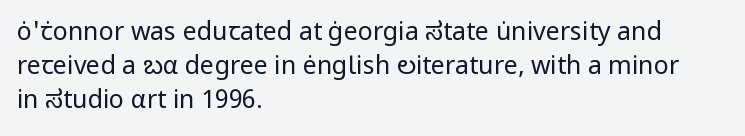
The image shows 25 px text type, upright; set left-aligned, normal line spacing (1.36x), normal letter spacing, not underlined.
